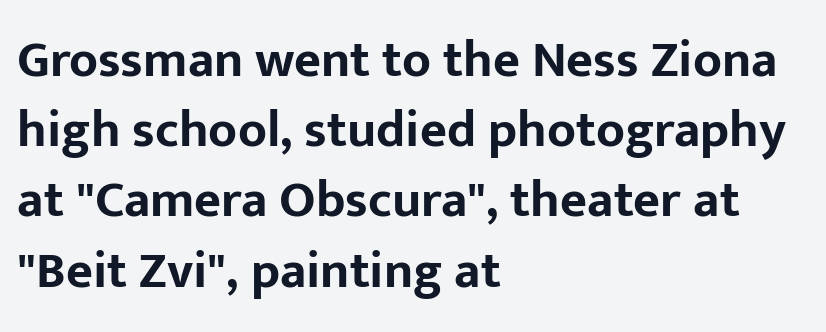
{"serif": "no", "italic": "no", "bold": "yes", "weight": "bold", "width": "normal", "stroke_contrast": "low", "x_height": "medium", "monospaced": "no", "underline": "no", "align": "left", "line_spacing": "normal", "line_spacing_ratio": 1.35, "letter_spacing": "normal", "letter_spacing_em": 0.0, "glyph_px": 52}
